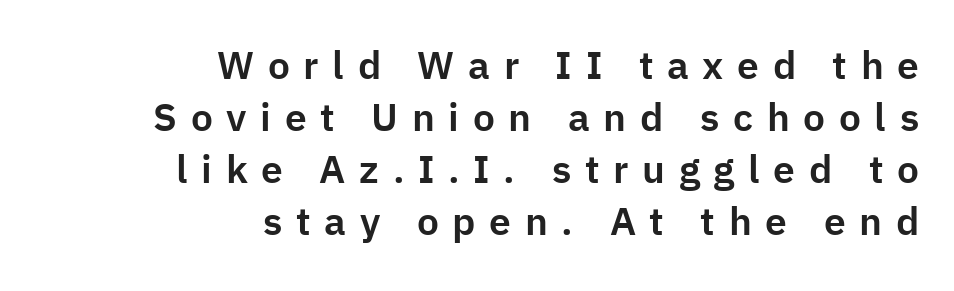
Q: Is the text italic (slanted)? A: No, it is upright.
Q: Is the typeface a serif or a sans-serif typeface? A: Sans-serif.
Q: Is the text underlined? A: No.
Q: How is the paragraph aligned? A: Right-aligned.
Q: Is the spacing between letters normal or unusually wide? A: Unusually wide.
Q: Is the spacing between lines tight, normal or loose? A: Normal.
Q: Width (condensed, normal, or wide)? A: Normal.
Q: Stroke contrast? A: Low.
Q: x-height? A: Medium.
Q: Monospaced? A: No.
